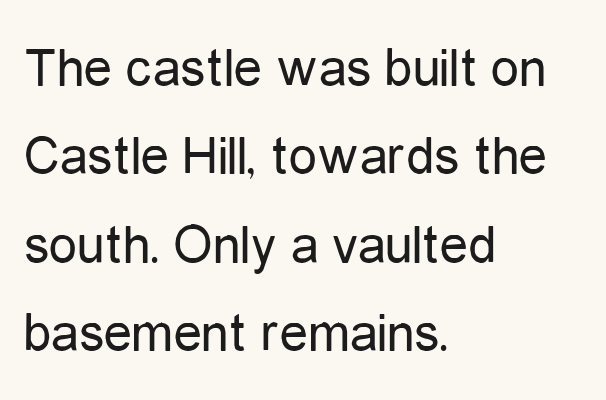
{"serif": "no", "italic": "no", "bold": "no", "weight": "regular", "width": "condensed", "stroke_contrast": "low", "x_height": "medium", "monospaced": "no", "underline": "no", "align": "left", "line_spacing": "normal", "line_spacing_ratio": 1.58, "letter_spacing": "normal", "letter_spacing_em": 0.0, "glyph_px": 56}
